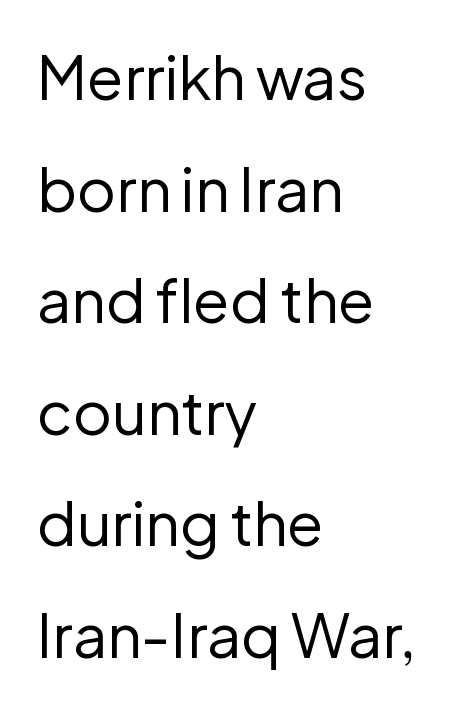
{"serif": "no", "italic": "no", "bold": "no", "weight": "regular", "width": "normal", "stroke_contrast": "low", "x_height": "medium", "monospaced": "no", "underline": "no", "align": "left", "line_spacing_ratio": 1.86, "letter_spacing": "normal", "letter_spacing_em": 0.0, "glyph_px": 60}
